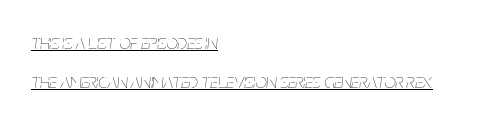
{"italic": "yes", "lean": "right", "slant_degrees": 5, "bold": "no", "underline": "yes", "align": "left", "line_spacing": "loose", "line_spacing_ratio": 1.94, "letter_spacing": "normal", "letter_spacing_em": 0.0, "glyph_px": 20}
